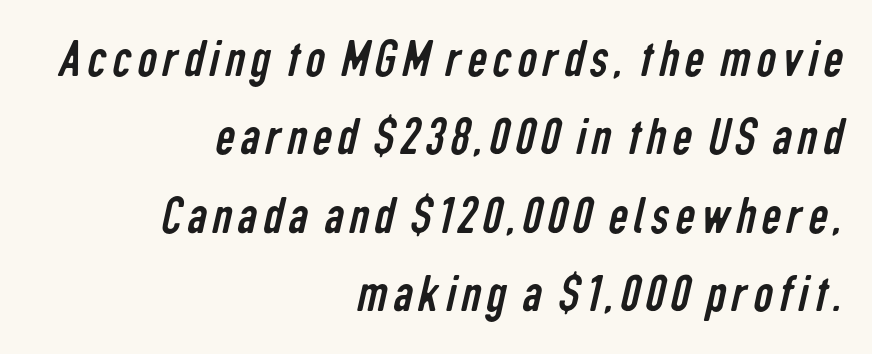
Q: Is the text bold? A: No.
Q: Is the typeface a serif or a sans-serif typeface? A: Sans-serif.
Q: Is the text underlined? A: No.
Q: How is the paragraph aligned? A: Right-aligned.
Q: Is the spacing between lines tight, normal or loose? A: Normal.
Q: Width (condensed, normal, or wide)? A: Condensed.
Q: Stroke contrast? A: Low.
Q: x-height? A: Medium.
Q: Monospaced? A: No.
